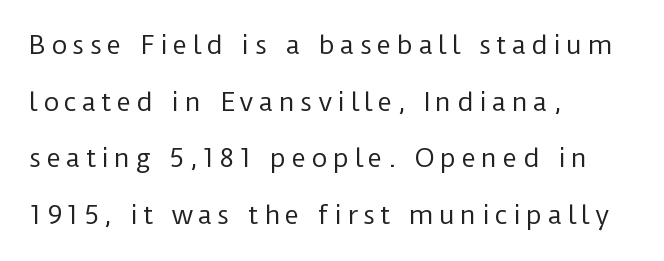
The image shows 25 px text type, upright; set left-aligned, loose line spacing (2.27x), unusually wide letter spacing (+0.2 em), not underlined.
